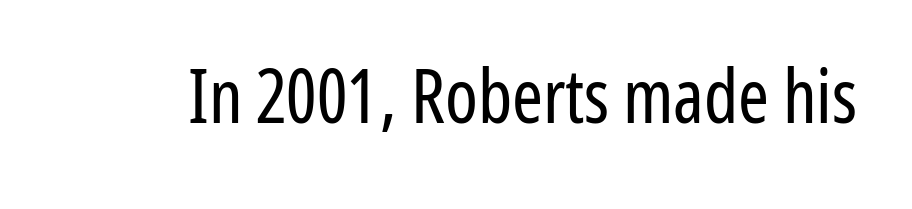
Observe the absence of serifs on each vertical stroke in this sample. Caption: standard tracking, unaltered. Unlike italic type, these characters show no tilt at all. The gap between lines stays unmarked. Varying glyph widths throughout — classic text-font behaviour. A quiet, ordinary-to-light weight characterises the typeface.
